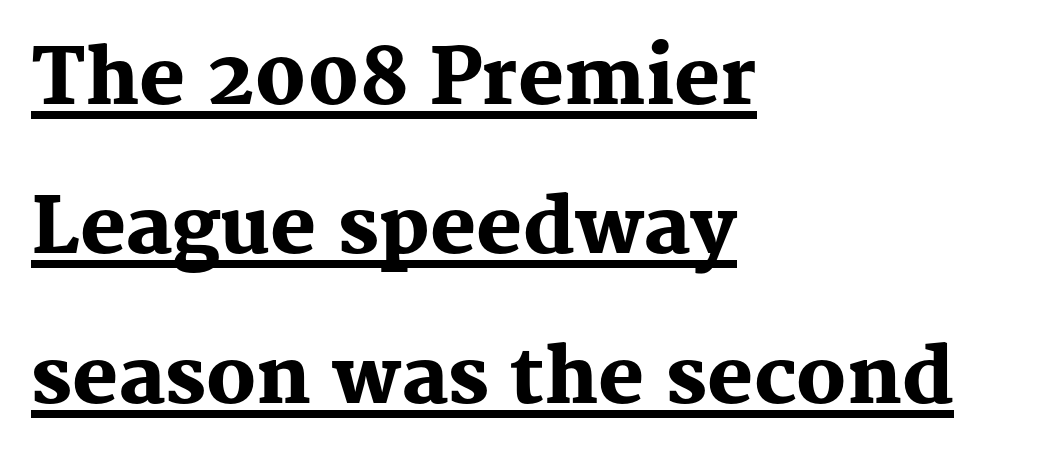
Q: Is the text bold? A: Yes.
Q: Is the text italic (slanted)? A: No, it is upright.
Q: Is the typeface a serif or a sans-serif typeface? A: Serif.
Q: Is the text underlined? A: Yes.
Q: How is the paragraph aligned? A: Left-aligned.
Q: Is the spacing between letters normal or unusually wide? A: Normal.
Q: Is the spacing between lines tight, normal or loose? A: Loose.
Q: Width (condensed, normal, or wide)? A: Normal.
Q: Stroke contrast? A: Medium.
Q: x-height? A: Medium.
Q: Monospaced? A: No.
